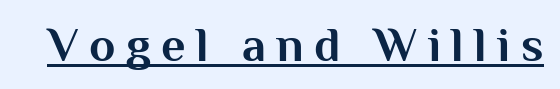
Think of a printed novel: that variable character pitch is what you see here. Examine the stroke ends and you'll find no serifs. The passage shown is emphatically bold. In designer terms, the underline attribute is active on this setting. These lines have a slow, spaced-out rhythm from letter to letter. No italicization has been applied; the sample stays upright.
